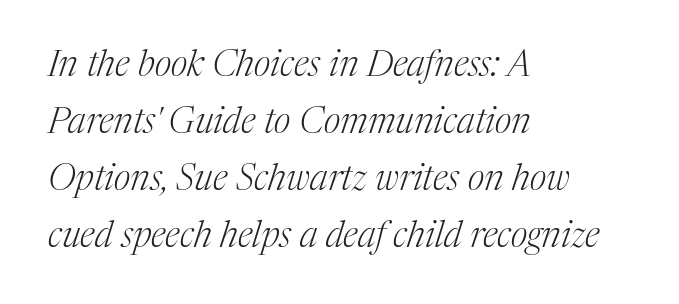
{"serif": "yes", "italic": "yes", "lean": "right", "slant_degrees": 17, "bold": "no", "weight": "light", "width": "normal", "stroke_contrast": "medium", "x_height": "medium", "monospaced": "no", "underline": "no", "align": "left", "line_spacing": "normal", "line_spacing_ratio": 1.58, "letter_spacing": "normal", "letter_spacing_em": 0.0, "glyph_px": 36}
